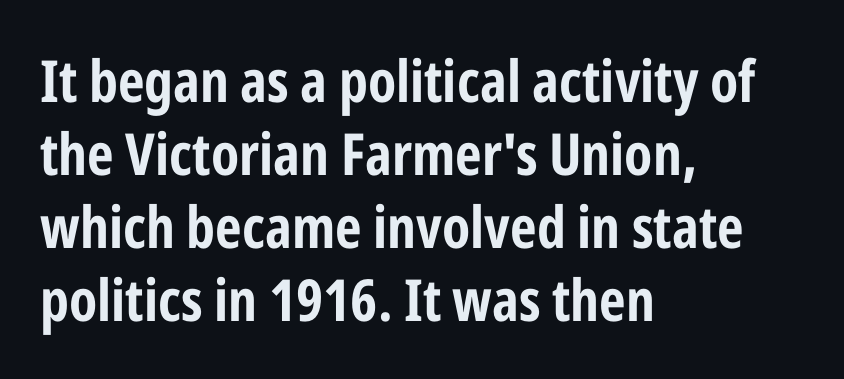
Q: Is the text bold? A: Yes.
Q: Is the text italic (slanted)? A: No, it is upright.
Q: Is the typeface a serif or a sans-serif typeface? A: Sans-serif.
Q: Is the text underlined? A: No.
Q: How is the paragraph aligned? A: Left-aligned.
Q: Is the spacing between letters normal or unusually wide? A: Normal.
Q: Is the spacing between lines tight, normal or loose? A: Normal.
Q: Width (condensed, normal, or wide)? A: Condensed.
Q: Stroke contrast? A: Low.
Q: x-height? A: Medium.
Q: Monospaced? A: No.
